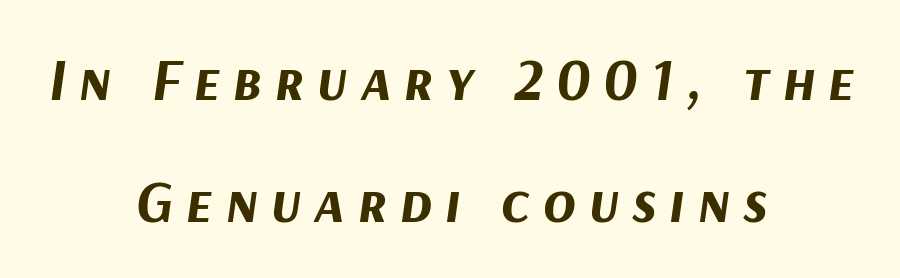
{"italic": "yes", "lean": "right", "slant_degrees": 9, "bold": "yes", "weight": "bold", "width": "normal", "stroke_contrast": "medium", "x_height": "medium", "monospaced": "no", "underline": "no", "align": "center", "line_spacing": "loose", "line_spacing_ratio": 2.03, "letter_spacing": "wide", "letter_spacing_em": 0.21, "glyph_px": 60}
